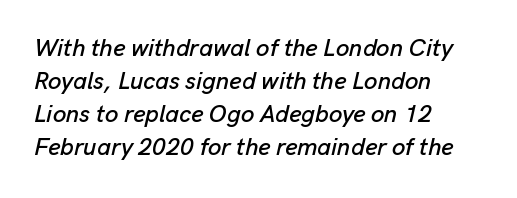
The image shows 24 px text type, italic (leaning right); set left-aligned, normal line spacing (1.38x), normal letter spacing, not underlined.
